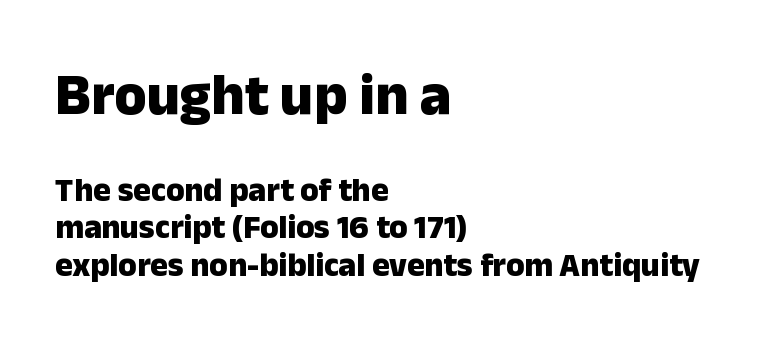
Weight check: bold — yes, fully. Between these two stacked blocks, the higher one wins on size. No italicization has been applied; the sample stays upright. The rendering uses natural spacing where letterforms have individual widths. The paragraph has a hard left edge and a soft right edge. Rows of type sit shoulder to shoulder in the vertical direction.
